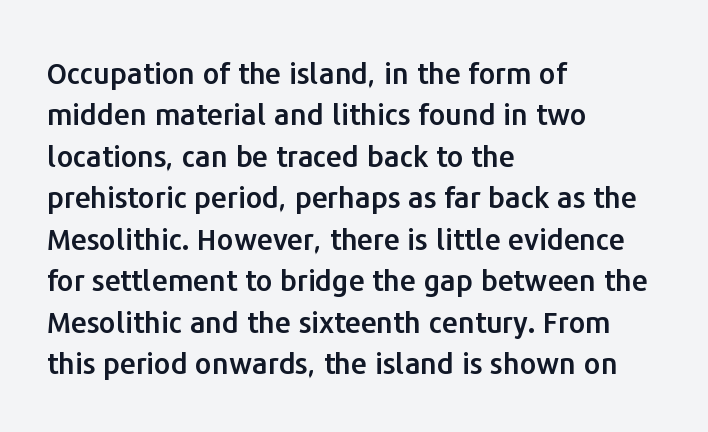
The image shows 29 px sans-serif type, upright; set left-aligned, normal line spacing (1.43x), normal letter spacing, not underlined; low stroke contrast and a medium x-height.
